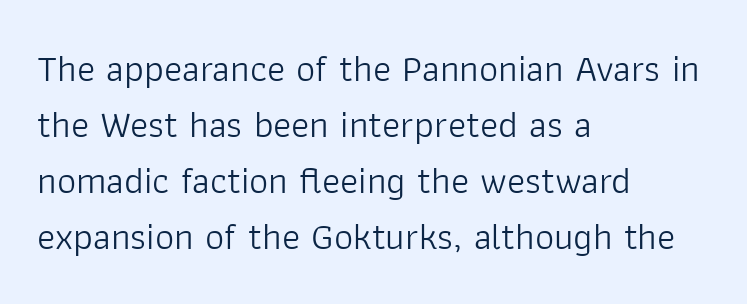
The face used here is a sans, in the tradition of grotesques and geometrics. Heft: none added — not bold. The gap between lines stays unmarked. Do the letters lean? They stand straight. Regular leading. Horizontal alignment here is leftward, the default for most running prose.
